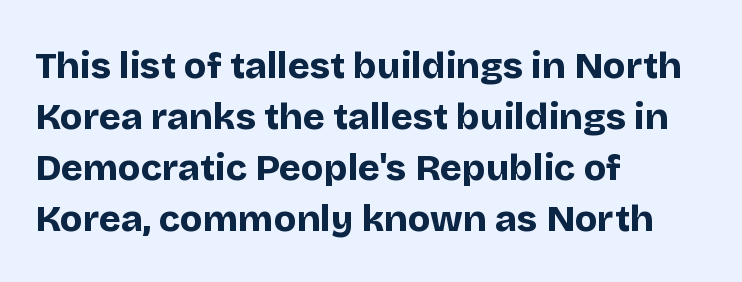
The image shows 37 px bold sans-serif type, upright; set left-aligned, normal line spacing (1.38x), normal letter spacing, not underlined; low stroke contrast and a large x-height.
